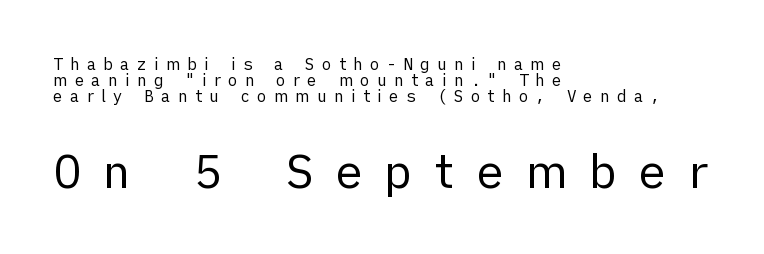
{"serif": "no", "italic": "no", "bold": "no", "weight": "regular", "width": "normal", "stroke_contrast": "low", "x_height": "medium", "monospaced": "no", "underline": "no", "align": "left", "line_spacing": "tight", "line_spacing_ratio": 1.0, "letter_spacing": "wide", "letter_spacing_em": 0.45, "larger_block": "second", "size_ratio": 2.94, "glyph_px": 47}
